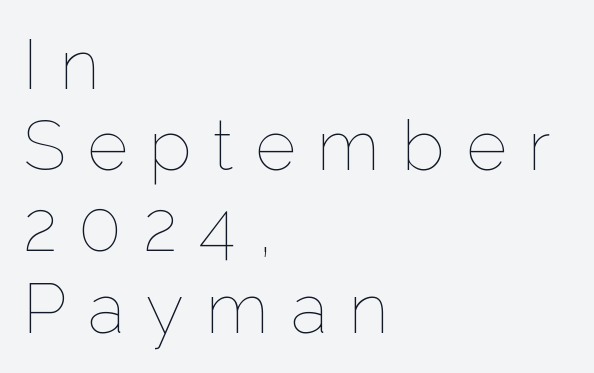
{"italic": "no", "bold": "no", "weight": "thin", "width": "normal", "stroke_contrast": "low", "x_height": "medium", "monospaced": "no", "underline": "no", "align": "left", "line_spacing_ratio": 1.16, "letter_spacing": "wide", "letter_spacing_em": 0.31, "glyph_px": 70}
